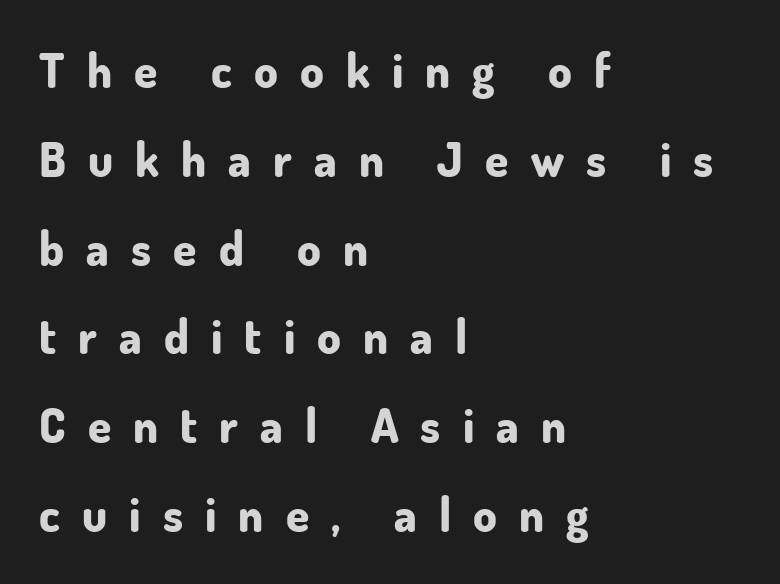
Q: Is the text bold? A: Yes.
Q: Is the text italic (slanted)? A: No, it is upright.
Q: Is the typeface a serif or a sans-serif typeface? A: Sans-serif.
Q: Is the text underlined? A: No.
Q: How is the paragraph aligned? A: Left-aligned.
Q: Is the spacing between letters normal or unusually wide? A: Unusually wide.
Q: Width (condensed, normal, or wide)? A: Normal.
Q: Stroke contrast? A: Low.
Q: x-height? A: Small.
Q: Monospaced? A: No.
